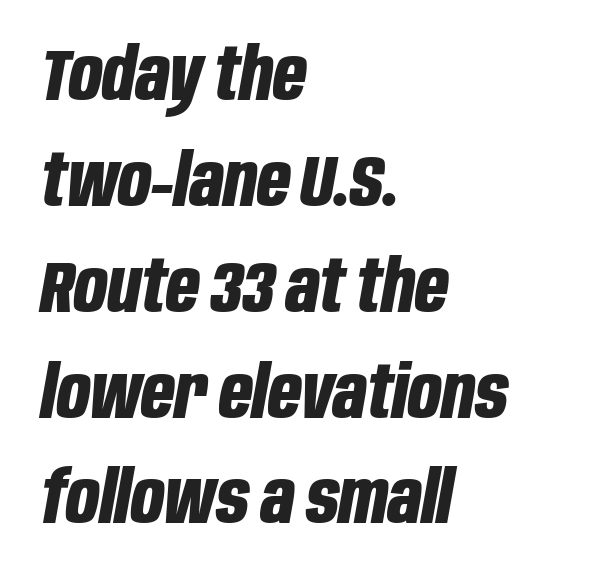
The image shows 73 px bold, condensed type, italic (leaning right); set left-aligned, normal line spacing (1.45x), normal letter spacing, not underlined; low stroke contrast and a large x-height.
